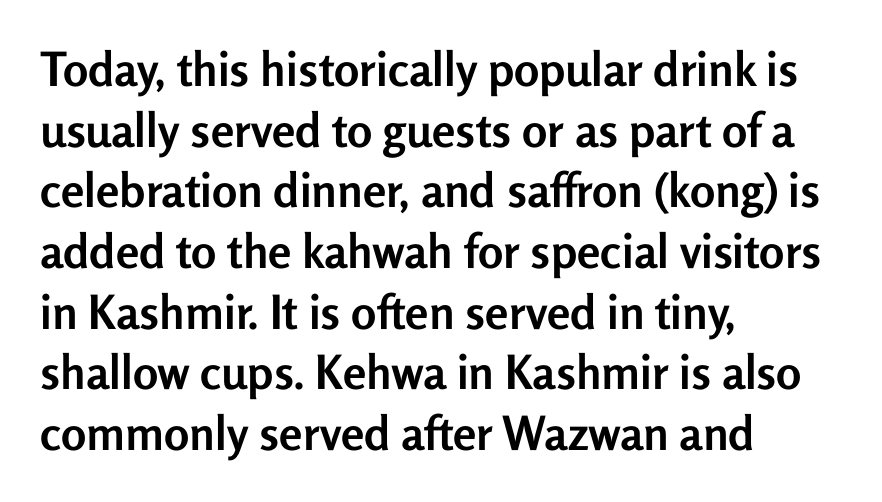
The image shows 47 px semibold sans-serif type, upright; set left-aligned, normal line spacing (1.29x), normal letter spacing, not underlined; low stroke contrast and a medium x-height.
